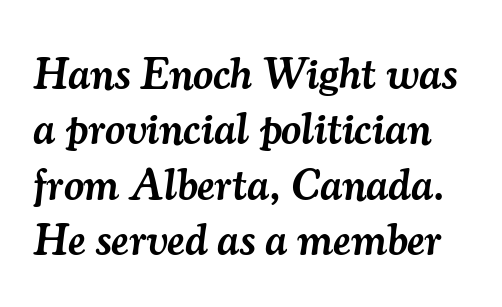
{"serif": "yes", "italic": "yes", "lean": "right", "slant_degrees": 7, "bold": "semi", "weight": "semibold", "width": "normal", "stroke_contrast": "medium", "x_height": "small", "monospaced": "no", "underline": "no", "line_spacing": "normal", "line_spacing_ratio": 1.26, "letter_spacing": "normal", "letter_spacing_em": 0.0, "glyph_px": 44}
